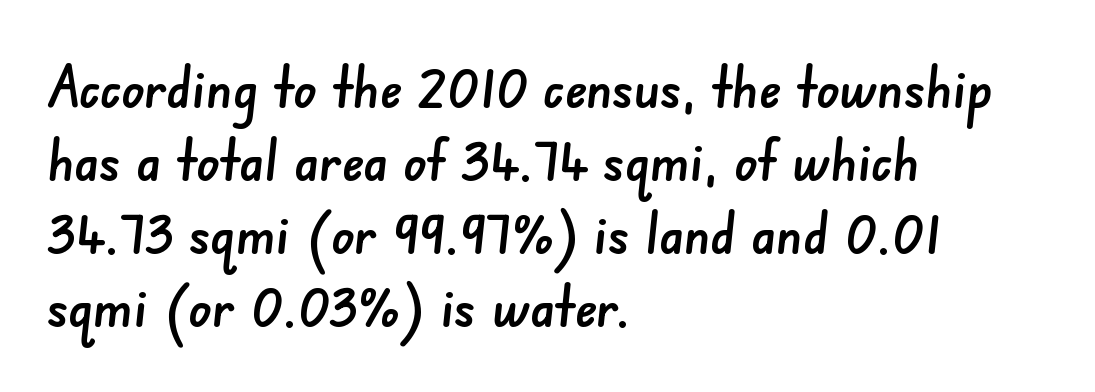
Q: Is the typeface a serif or a sans-serif typeface? A: Sans-serif.
Q: Is the text underlined? A: No.
Q: How is the paragraph aligned? A: Left-aligned.
Q: Is the spacing between letters normal or unusually wide? A: Normal.
Q: Is the spacing between lines tight, normal or loose? A: Normal.
Q: Width (condensed, normal, or wide)? A: Normal.
Q: Stroke contrast? A: Low.
Q: x-height? A: Small.
Q: Monospaced? A: No.
